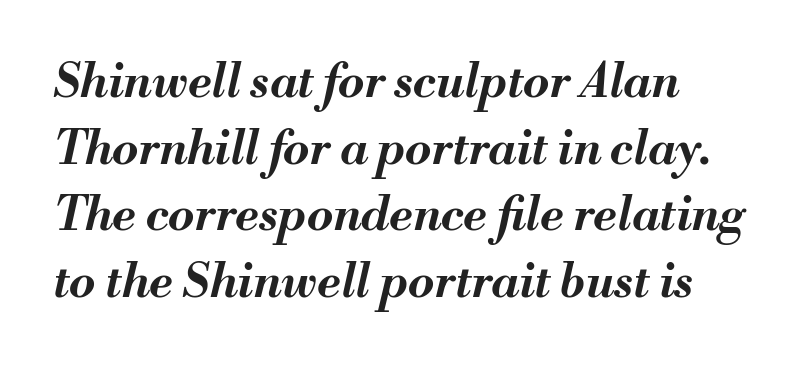
The image shows 47 px bold type, italic (leaning right); set left-aligned, normal line spacing (1.42x), normal letter spacing, not underlined; medium stroke contrast and a small x-height.
